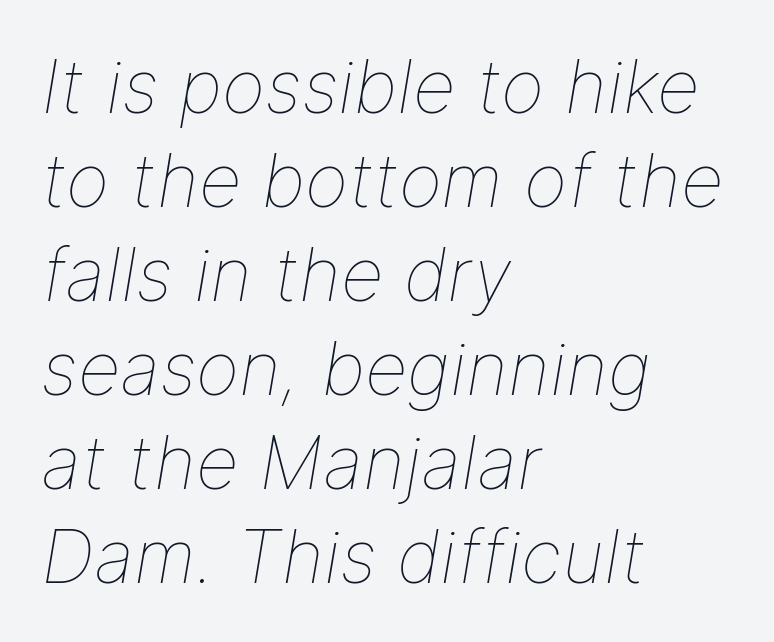
{"italic": "yes", "lean": "right", "slant_degrees": 9, "bold": "no", "weight": "thin", "width": "normal", "stroke_contrast": "low", "x_height": "medium", "monospaced": "no", "underline": "no", "align": "left", "line_spacing": "normal", "line_spacing_ratio": 1.27, "letter_spacing": "normal", "letter_spacing_em": 0.0, "glyph_px": 74}
